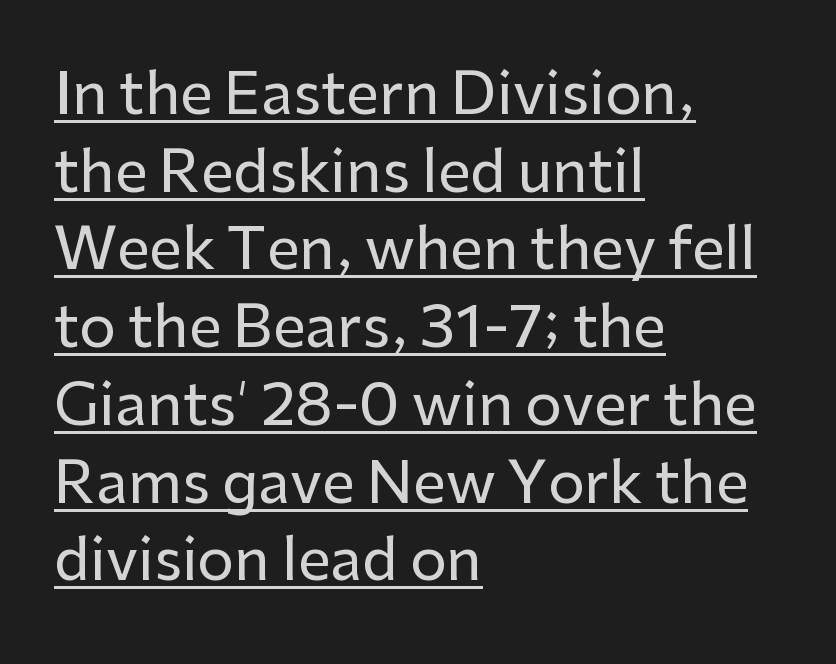
Is this a fixed-width face? No — the glyphs have proportional, varying widths. The rendering uses a moderate line-height, typical for paragraphs. Ascenders rise straight up at ninety degrees. Is this a sans? Yes — the strokes have no serifs. Check the space under the baseline: a stroke is drawn there. These lines stack with their left ends in a neat column.
